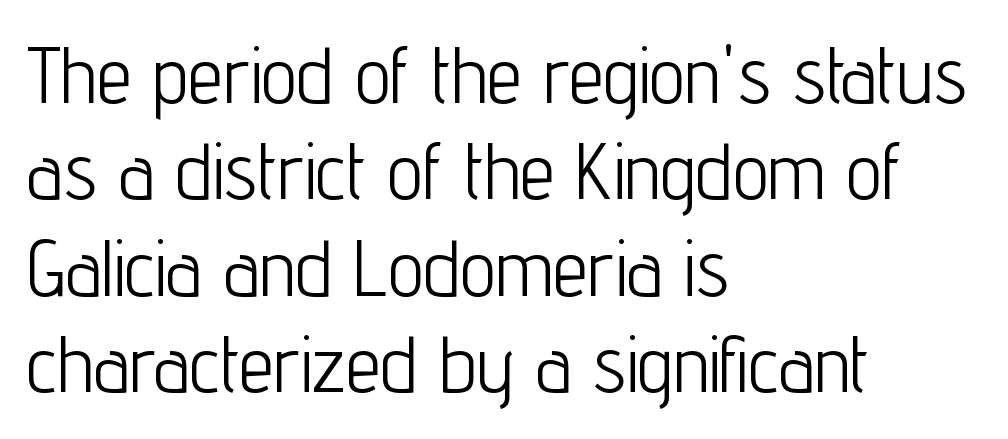
{"serif": "no", "italic": "no", "bold": "no", "weight": "light", "width": "condensed", "stroke_contrast": "low", "x_height": "medium", "monospaced": "no", "underline": "no", "align": "left", "line_spacing_ratio": 1.22, "letter_spacing": "normal", "letter_spacing_em": 0.0, "glyph_px": 79}
